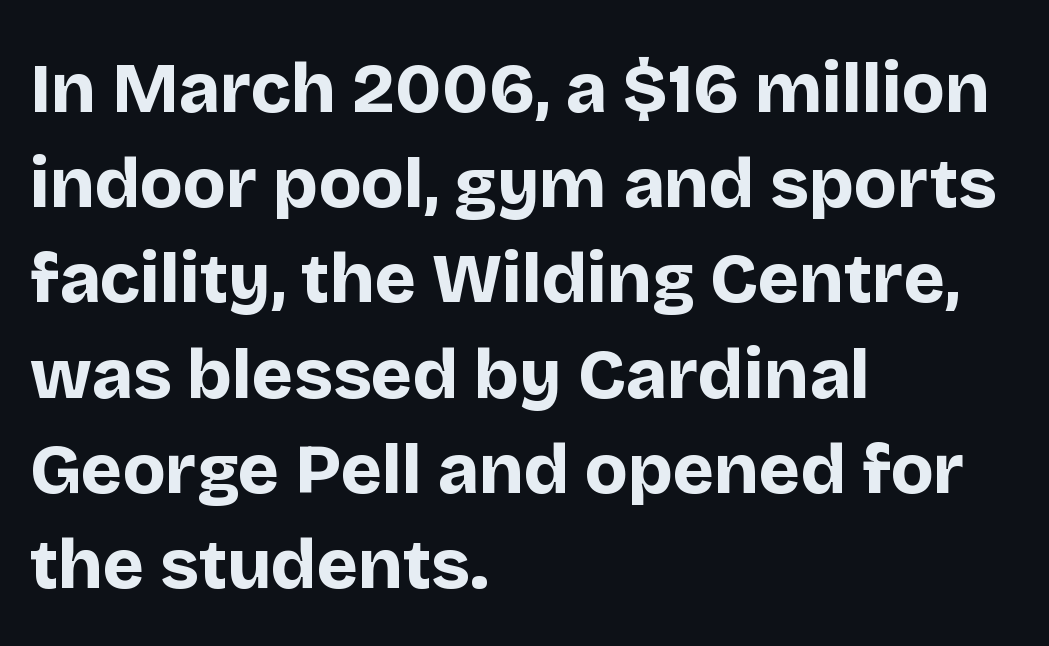
Q: Is the text bold? A: Yes.
Q: Is the text italic (slanted)? A: No, it is upright.
Q: Is the typeface a serif or a sans-serif typeface? A: Sans-serif.
Q: Is the text underlined? A: No.
Q: How is the paragraph aligned? A: Left-aligned.
Q: Is the spacing between letters normal or unusually wide? A: Normal.
Q: Is the spacing between lines tight, normal or loose? A: Normal.
Q: Width (condensed, normal, or wide)? A: Normal.
Q: Stroke contrast? A: Low.
Q: x-height? A: Large.
Q: Monospaced? A: No.
